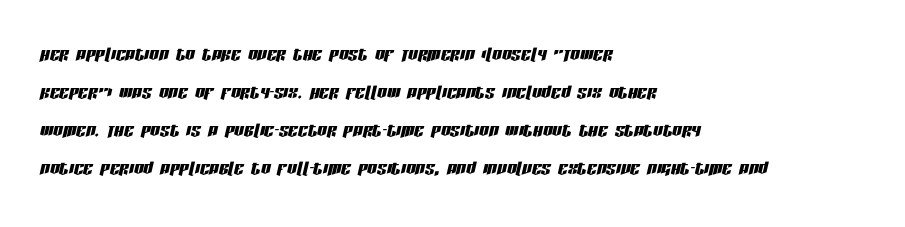
{"italic": "yes", "lean": "right", "slant_degrees": 13, "underline": "no", "align": "left", "line_spacing": "normal", "line_spacing_ratio": 1.59, "letter_spacing": "normal", "letter_spacing_em": 0.0, "glyph_px": 24}
